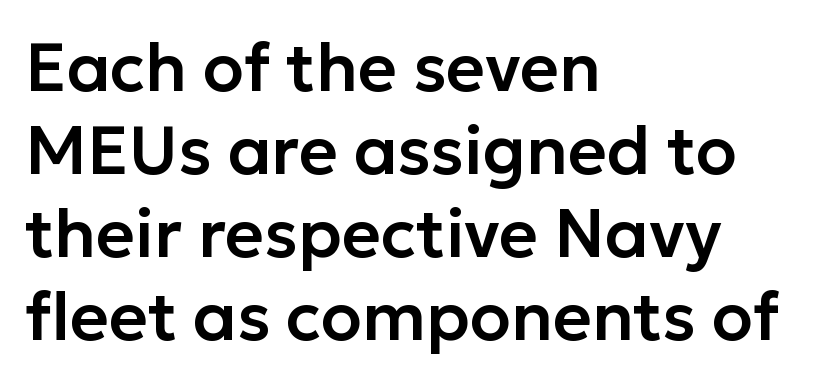
Q: Is the text italic (slanted)? A: No, it is upright.
Q: Is the typeface a serif or a sans-serif typeface? A: Sans-serif.
Q: Is the text underlined? A: No.
Q: How is the paragraph aligned? A: Left-aligned.
Q: Is the spacing between letters normal or unusually wide? A: Normal.
Q: Width (condensed, normal, or wide)? A: Normal.
Q: Stroke contrast? A: Low.
Q: x-height? A: Medium.
Q: Monospaced? A: No.
